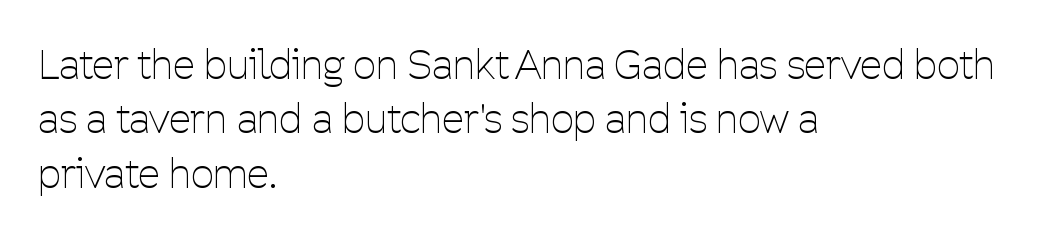
Descenders are the only things crossing below the line. All the whitespace from short lines collects on the right. The strokes carry an ordinary text weight at most. Italic: no, the glyphs are upright roman.
